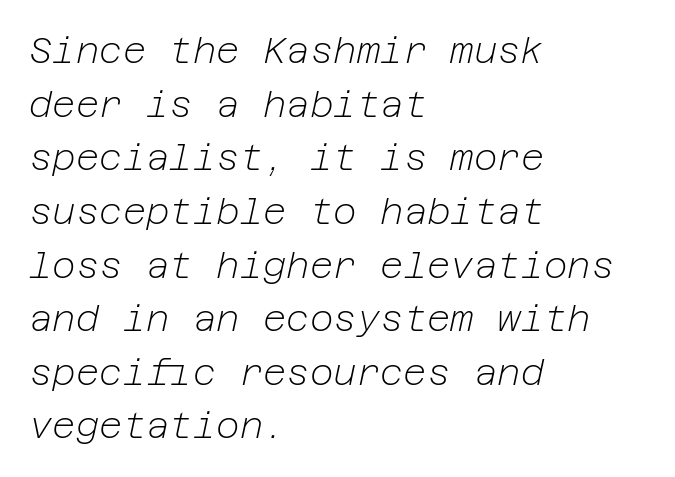
Q: Is the text bold? A: No.
Q: Is the text italic (slanted)? A: Yes, it leans right by about 12 degrees.
Q: Is the text underlined? A: No.
Q: How is the paragraph aligned? A: Left-aligned.
Q: Is the spacing between letters normal or unusually wide? A: Normal.
Q: Is the spacing between lines tight, normal or loose? A: Normal.
Q: Width (condensed, normal, or wide)? A: Normal.
Q: Stroke contrast? A: Low.
Q: x-height? A: Medium.
